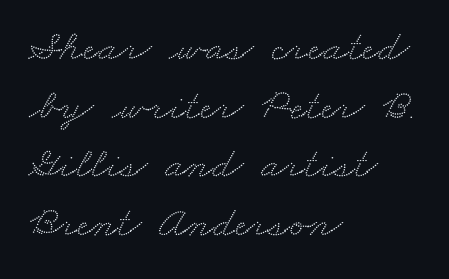
The image shows 44 px wide serif type; set left-aligned, normal line spacing (1.33x), normal letter spacing, not underlined; medium stroke contrast and a small x-height.
